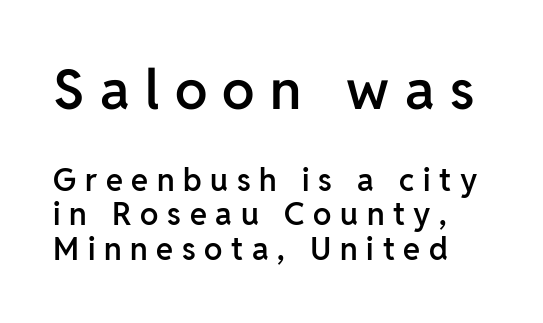
Bigger letters appear in the top chunk; the bottom chunk is reduced. The lettering stays uniformly vertical, giving the passage a roman look. How heavy is the stroke? Medium-heavy — a semibold, shy of bold. Character widths vary here, with narrow letters taking less room than wide ones. Unlike a traditional serif, this face leaves its strokes unadorned. A typesetter would call this heavily tracked-out type.
